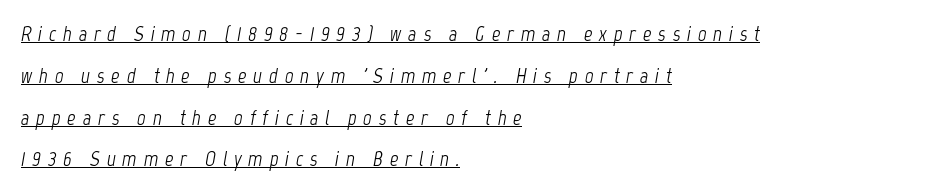
Q: Is the text bold? A: No.
Q: Is the text italic (slanted)? A: Yes, it leans right by about 12 degrees.
Q: Is the text underlined? A: Yes.
Q: How is the paragraph aligned? A: Left-aligned.
Q: Is the spacing between letters normal or unusually wide? A: Unusually wide.
Q: Is the spacing between lines tight, normal or loose? A: Loose.
